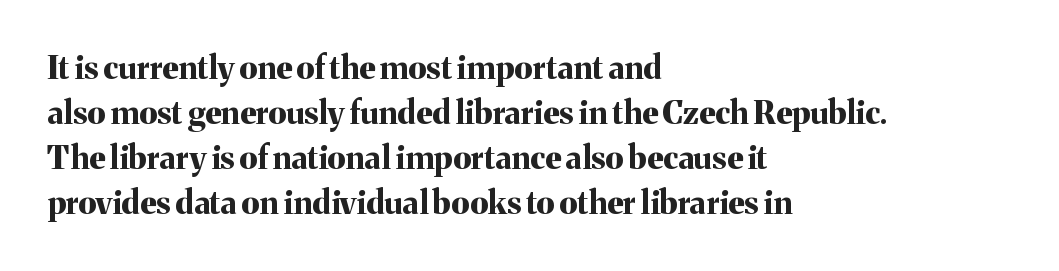
A typesetter would mark this as roman, not italic. Glyph-to-glyph distance matches everyday printed text. This rendering features lettering with no underline. Each letter keeps its own natural width here, so spacing adapts to shape.
